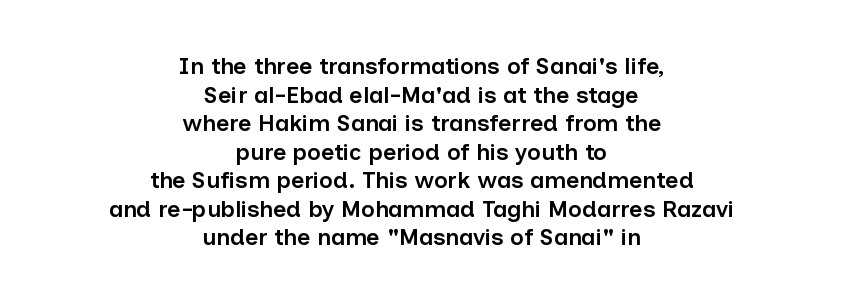
The image shows 23 px text type, upright; set centered, line spacing 1.24x, normal letter spacing, not underlined.
